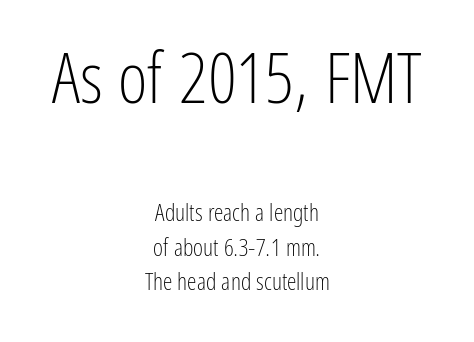
Q: Is the text bold? A: No.
Q: Is the text italic (slanted)? A: No, it is upright.
Q: Is the typeface a serif or a sans-serif typeface? A: Sans-serif.
Q: Is the text underlined? A: No.
Q: How is the paragraph aligned? A: Centered.
Q: Is the spacing between letters normal or unusually wide? A: Normal.
Q: Is the spacing between lines tight, normal or loose? A: Normal.
Q: Which block of text is set in a larger size, the first (top) or the second (bottom)? A: The first (top) one.
Q: Width (condensed, normal, or wide)? A: Condensed.
Q: Stroke contrast? A: Low.
Q: x-height? A: Medium.
Q: Monospaced? A: No.
